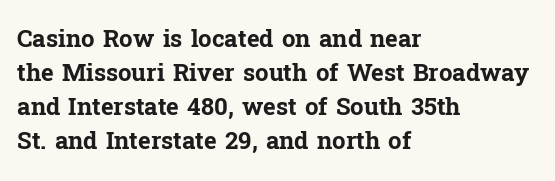
Check under the words: just untouched page. The lettering stays uniformly vertical, giving the passage a roman look. Does the weight exceed regular? Yes, all the way to bold. Leading: standard.
